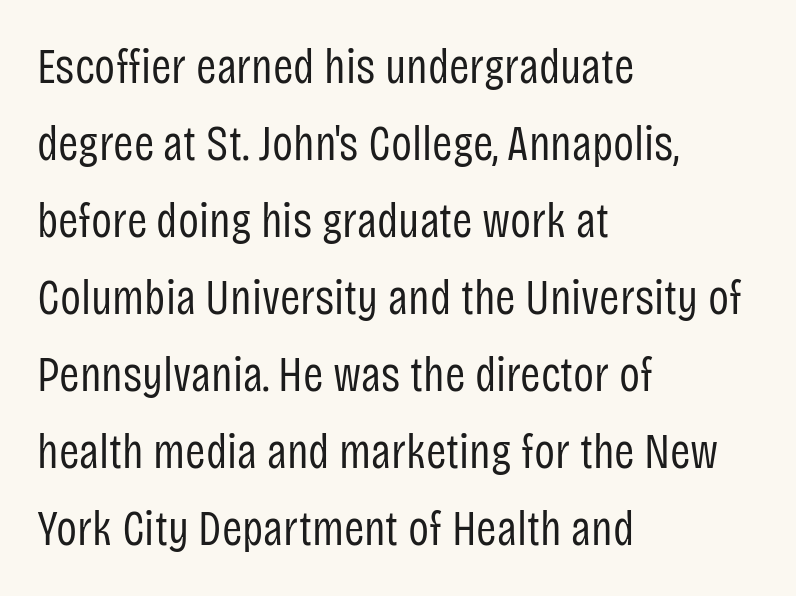
Letterform terminals end flat and unadorned throughout the passage. Successive baselines arrive at the customary interval. Varying glyph widths throughout — classic text-font behaviour. Has an underline been added? It has not. In terms of letterspacing, this is plain default setting.
